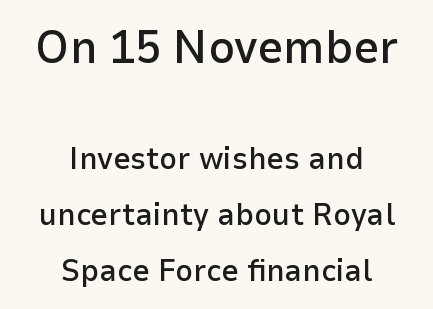
The image shows 46 px semibold sans-serif type, upright; set centered, line spacing 1.82x, normal letter spacing, not underlined; the first (top) block is 1.48x larger; low stroke contrast and a medium x-height.
